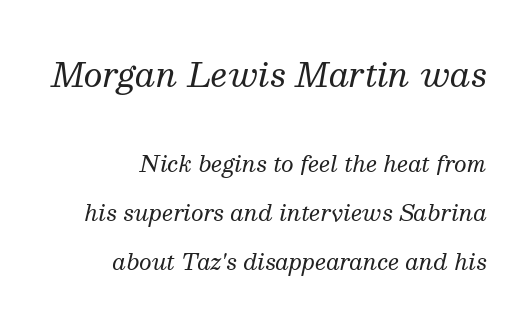
{"serif": "yes", "italic": "yes", "lean": "right", "slant_degrees": 13, "bold": "no", "weight": "regular", "width": "normal", "stroke_contrast": "medium", "x_height": "medium", "monospaced": "no", "underline": "no", "align": "right", "line_spacing": "loose", "line_spacing_ratio": 2.21, "letter_spacing": "normal", "letter_spacing_em": 0.0, "larger_block": "first", "size_ratio": 1.5, "glyph_px": 33}
